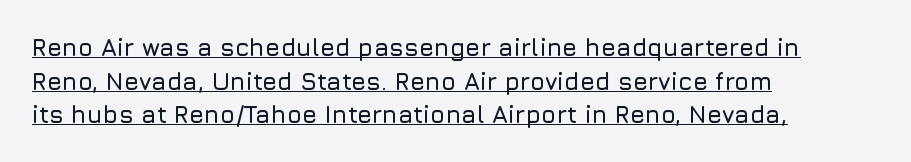
{"italic": "no", "underline": "yes", "align": "left", "line_spacing": "normal", "line_spacing_ratio": 1.4, "letter_spacing": "normal", "letter_spacing_em": 0.0, "glyph_px": 24}
